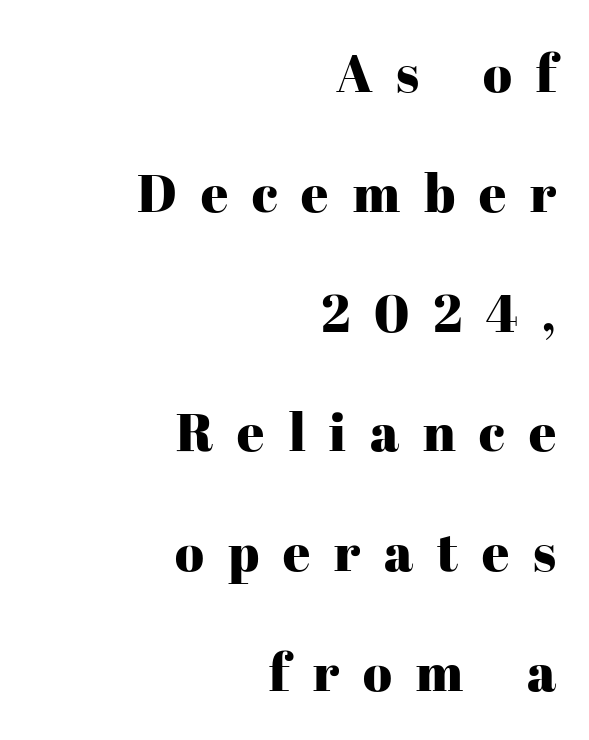
The image shows 53 px serif type, upright; set right-aligned, loose line spacing (2.26x), unusually wide letter spacing (+0.45 em), not underlined; high stroke contrast and a medium x-height.
